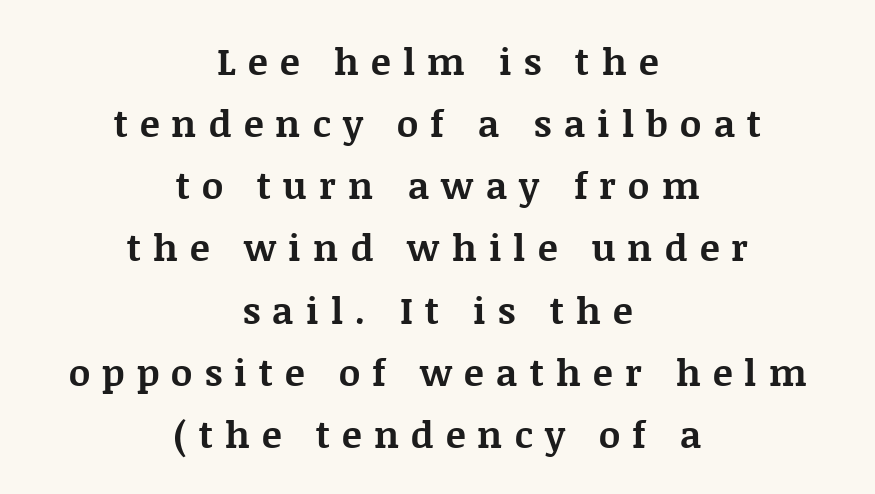
I'd describe the lettering as bold — thick and assertive. The designer went with a serif here, giving each stem small feet. These lines were composed using upright roman letters. One glance says typical: line gaps are just what's usual. Where is the straight margin? There isn't one; the lines are centered.
